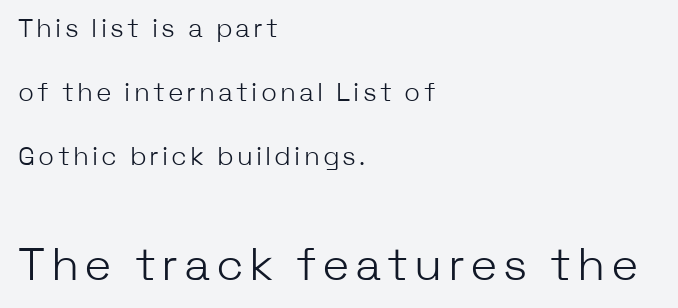
Q: Is the text bold? A: No.
Q: Is the text italic (slanted)? A: No, it is upright.
Q: Is the typeface a serif or a sans-serif typeface? A: Sans-serif.
Q: Is the text underlined? A: No.
Q: How is the paragraph aligned? A: Left-aligned.
Q: Is the spacing between lines tight, normal or loose? A: Loose.
Q: Which block of text is set in a larger size, the first (top) or the second (bottom)? A: The second (bottom) one.
Q: Width (condensed, normal, or wide)? A: Normal.
Q: Stroke contrast? A: Low.
Q: x-height? A: Medium.
Q: Monospaced? A: No.
